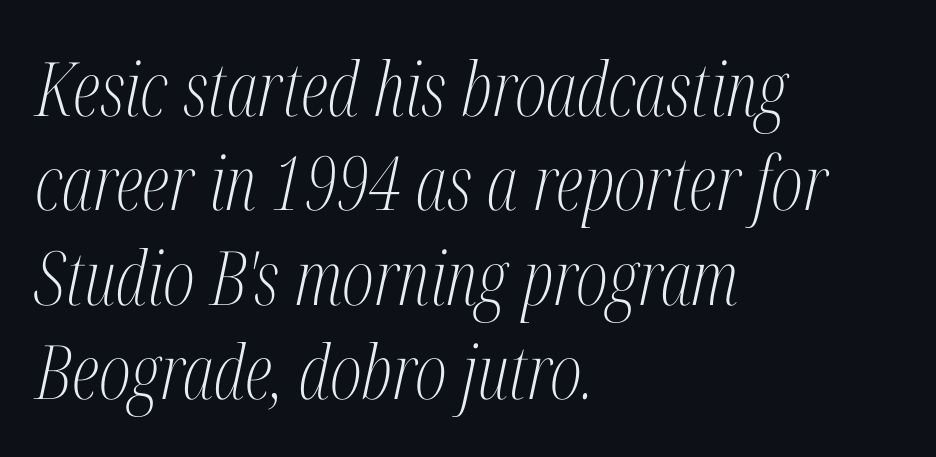
{"serif": "yes", "italic": "yes", "lean": "right", "slant_degrees": 12, "bold": "no", "weight": "light", "width": "condensed", "stroke_contrast": "medium", "x_height": "medium", "monospaced": "no", "underline": "no", "align": "left", "line_spacing": "normal", "line_spacing_ratio": 1.26, "letter_spacing": "normal", "letter_spacing_em": 0.0, "glyph_px": 75}
